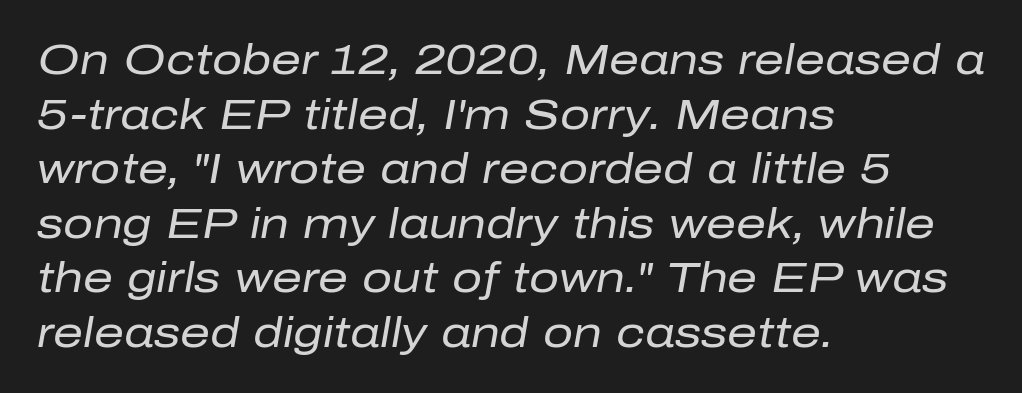
Q: Is the text bold? A: No.
Q: Is the text italic (slanted)? A: Yes, it leans right by about 10 degrees.
Q: Is the text underlined? A: No.
Q: How is the paragraph aligned? A: Left-aligned.
Q: Is the spacing between letters normal or unusually wide? A: Normal.
Q: Is the spacing between lines tight, normal or loose? A: Normal.
Q: Width (condensed, normal, or wide)? A: Normal.
Q: Stroke contrast? A: Low.
Q: x-height? A: Medium.
Q: Monospaced? A: No.
